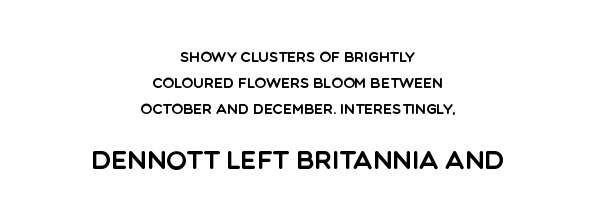
Q: Is the text italic (slanted)? A: No, it is upright.
Q: Is the text underlined? A: No.
Q: How is the paragraph aligned? A: Centered.
Q: Is the spacing between letters normal or unusually wide? A: Normal.
Q: Which block of text is set in a larger size, the first (top) or the second (bottom)? A: The second (bottom) one.
